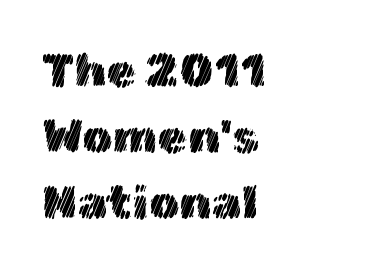
{"italic": "no", "width": "normal", "x_height": "medium", "monospaced": "no", "underline": "no", "align": "left", "line_spacing": "normal", "line_spacing_ratio": 1.37, "letter_spacing": "normal", "letter_spacing_em": 0.0, "glyph_px": 48}
